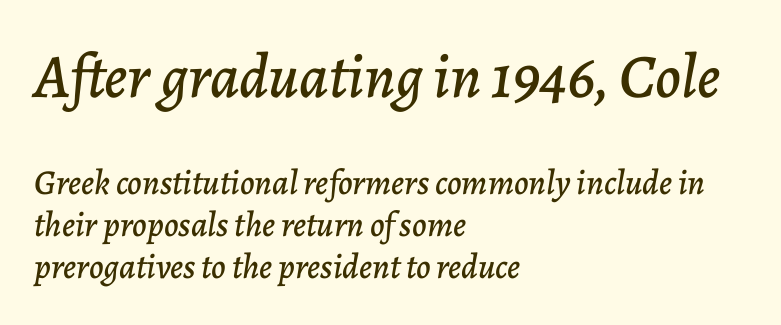
{"italic": "yes", "lean": "right", "slant_degrees": 7, "width": "normal", "stroke_contrast": "low", "x_height": "medium", "monospaced": "no", "underline": "no", "align": "left", "line_spacing_ratio": 1.2, "letter_spacing": "normal", "letter_spacing_em": 0.0, "larger_block": "first", "size_ratio": 1.77, "glyph_px": 62}
